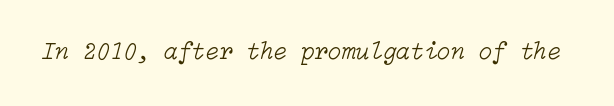
The image shows 25 px text type, italic (leaning right); set normal letter spacing, not underlined.
